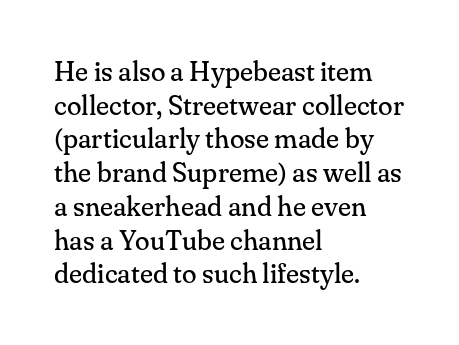
The image shows 27 px text type, upright; set left-aligned, normal line spacing (1.25x), normal letter spacing, not underlined.
